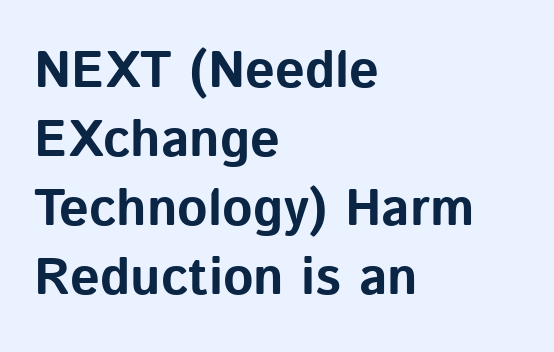
The image shows 52 px bold sans-serif type, upright; set left-aligned, normal line spacing (1.33x), normal letter spacing, not underlined; low stroke contrast and a medium x-height.
